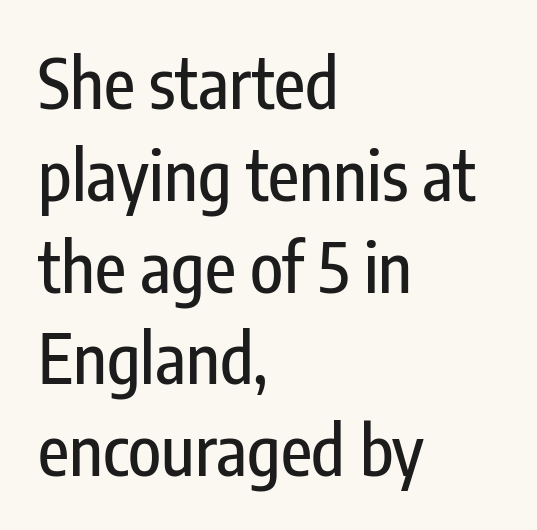
How would I describe the line gaps? Plain and ordinary. The face used here is rendered with its standard letterfit. Compared with a centered layout, this one pins lines to the left instead. Unmarked baselines from the first word to the last.
